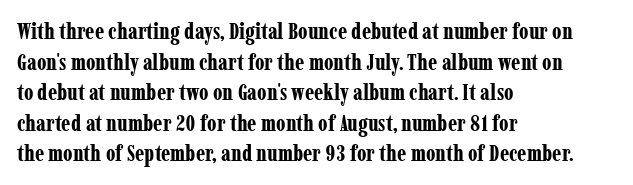
{"italic": "no", "bold": "yes", "underline": "no", "align": "left", "line_spacing": "normal", "line_spacing_ratio": 1.33, "letter_spacing": "normal", "letter_spacing_em": 0.0, "glyph_px": 23}
